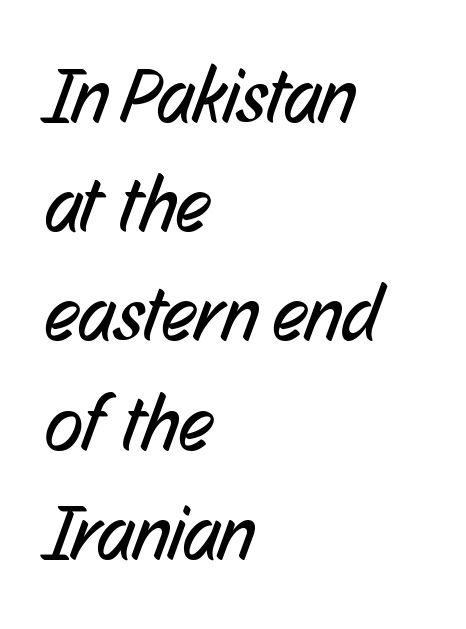
Q: Is the text bold? A: No.
Q: Is the typeface a serif or a sans-serif typeface? A: Sans-serif.
Q: Is the text underlined? A: No.
Q: How is the paragraph aligned? A: Left-aligned.
Q: Is the spacing between letters normal or unusually wide? A: Normal.
Q: Is the spacing between lines tight, normal or loose? A: Normal.
Q: Width (condensed, normal, or wide)? A: Condensed.
Q: Stroke contrast? A: Low.
Q: x-height? A: Medium.
Q: Monospaced? A: No.
